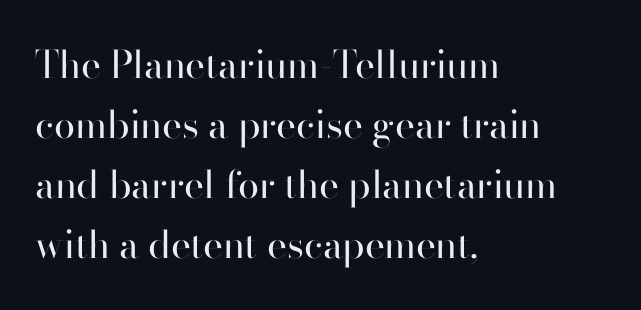
{"serif": "no", "italic": "no", "bold": "no", "weight": "regular", "width": "normal", "stroke_contrast": "high", "x_height": "small", "monospaced": "no", "underline": "no", "align": "left", "line_spacing": "normal", "line_spacing_ratio": 1.58, "letter_spacing": "normal", "letter_spacing_em": 0.0, "glyph_px": 38}
